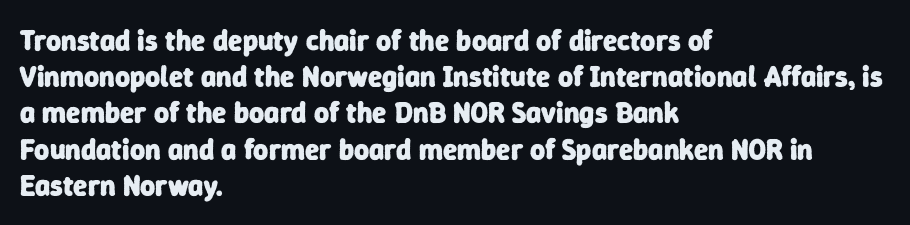
Q: Is the text bold? A: Yes.
Q: Is the typeface a serif or a sans-serif typeface? A: Sans-serif.
Q: Is the text underlined? A: No.
Q: How is the paragraph aligned? A: Left-aligned.
Q: Is the spacing between letters normal or unusually wide? A: Normal.
Q: Is the spacing between lines tight, normal or loose? A: Normal.
Q: Width (condensed, normal, or wide)? A: Normal.
Q: Stroke contrast? A: Low.
Q: x-height? A: Medium.
Q: Monospaced? A: No.
